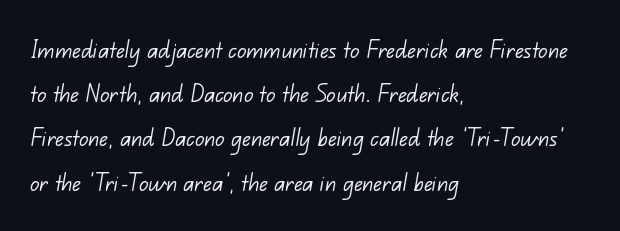
{"serif": "no", "bold": "no", "weight": "light", "width": "normal", "stroke_contrast": "low", "x_height": "small", "monospaced": "no", "underline": "no", "align": "left", "line_spacing": "normal", "line_spacing_ratio": 1.58, "letter_spacing": "normal", "letter_spacing_em": 0.0, "glyph_px": 28}
